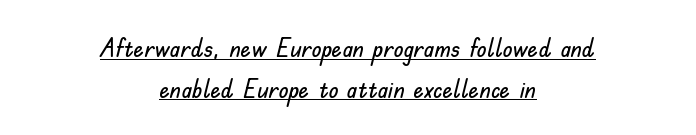
Q: Is the text italic (slanted)? A: Yes.
Q: Is the text underlined? A: Yes.
Q: How is the paragraph aligned? A: Centered.
Q: Is the spacing between letters normal or unusually wide? A: Normal.
Q: Is the spacing between lines tight, normal or loose? A: Normal.
